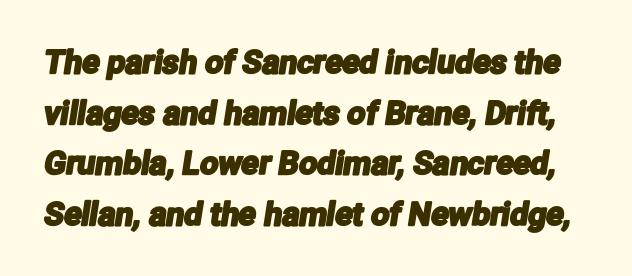
The glyphs in this specimen are sans serif. Tracking value appears to be zero — textbook default spacing. You could not count columns in this text — the font is proportionally spaced. Honestly, there is no underline to notice here at all. Vertical spacing — default.
